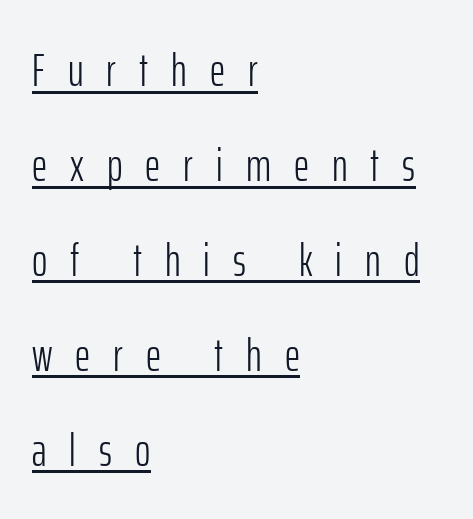
The image shows 47 px light, condensed sans-serif type, upright; set left-aligned, loose line spacing (2.02x), unusually wide letter spacing (+0.49 em), underlined; low stroke contrast and a medium x-height.
